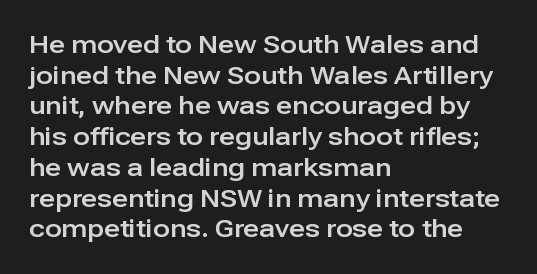
{"italic": "no", "underline": "no", "align": "left", "line_spacing_ratio": 1.23, "letter_spacing": "normal", "letter_spacing_em": 0.0, "glyph_px": 25}
